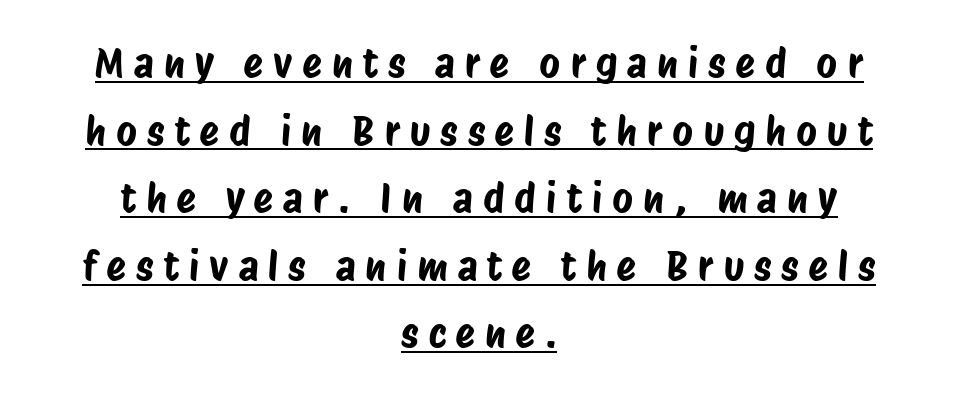
Q: Is the typeface a serif or a sans-serif typeface? A: Sans-serif.
Q: Is the text underlined? A: Yes.
Q: How is the paragraph aligned? A: Centered.
Q: Is the spacing between letters normal or unusually wide? A: Unusually wide.
Q: Is the spacing between lines tight, normal or loose? A: Normal.
Q: Width (condensed, normal, or wide)? A: Condensed.
Q: Stroke contrast? A: Low.
Q: x-height? A: Large.
Q: Monospaced? A: No.
